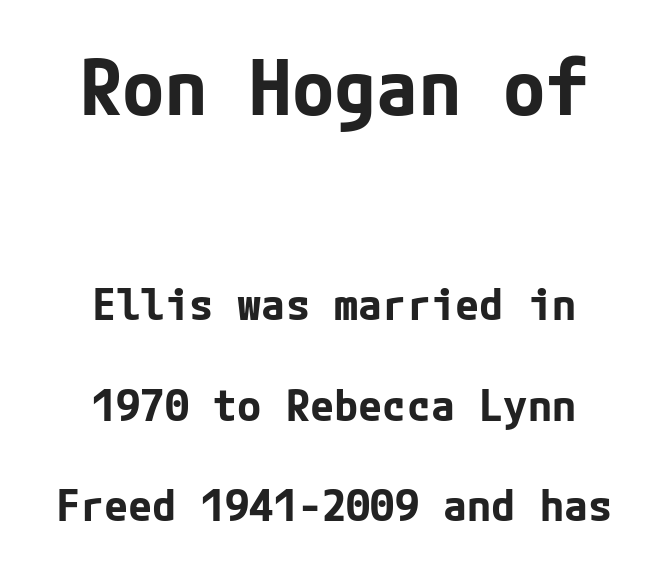
The image shows 77 px bold sans-serif type, upright; set centered, loose line spacing (2.29x), normal letter spacing, not underlined; the first (top) block is 1.75x larger; low stroke contrast and a medium x-height.
